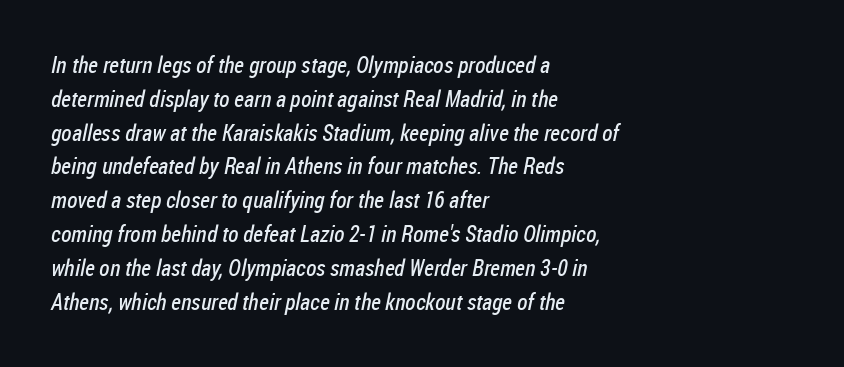
{"bold": "no", "underline": "no", "align": "left", "line_spacing": "normal", "line_spacing_ratio": 1.47, "letter_spacing": "normal", "letter_spacing_em": 0.0, "glyph_px": 23}
